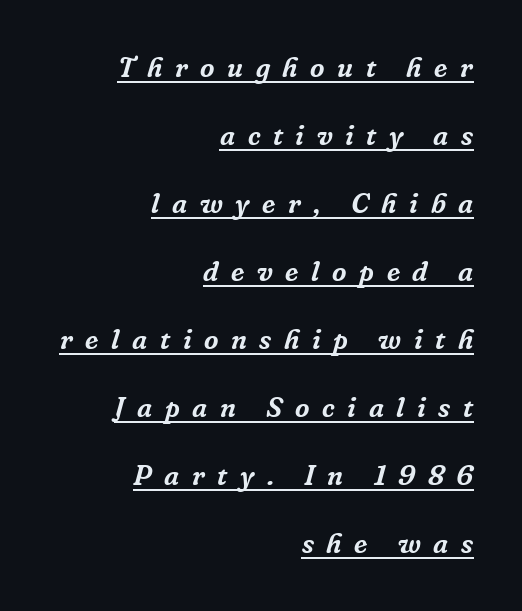
The image shows 28 px serif type, italic (leaning right); set right-aligned, loose line spacing (2.43x), unusually wide letter spacing (+0.45 em), underlined; low stroke contrast and a medium x-height.
